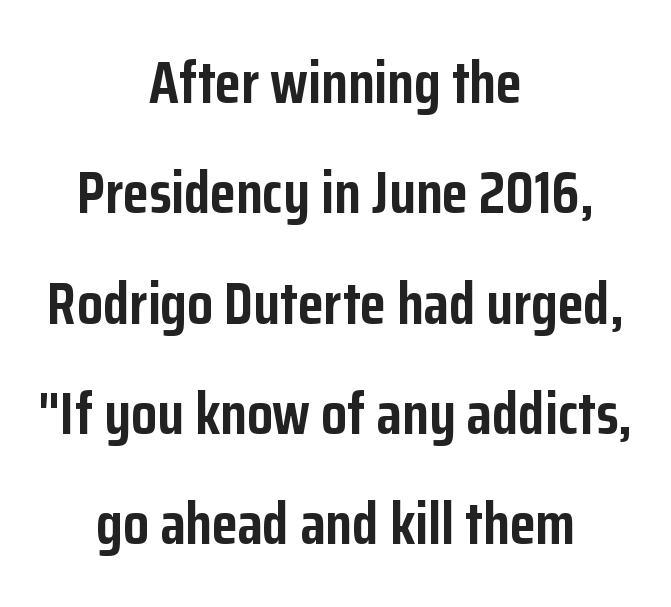
Q: Is the text bold? A: Yes.
Q: Is the text italic (slanted)? A: No, it is upright.
Q: Is the typeface a serif or a sans-serif typeface? A: Sans-serif.
Q: Is the text underlined? A: No.
Q: How is the paragraph aligned? A: Centered.
Q: Is the spacing between letters normal or unusually wide? A: Normal.
Q: Width (condensed, normal, or wide)? A: Condensed.
Q: Stroke contrast? A: Low.
Q: x-height? A: Medium.
Q: Monospaced? A: No.
